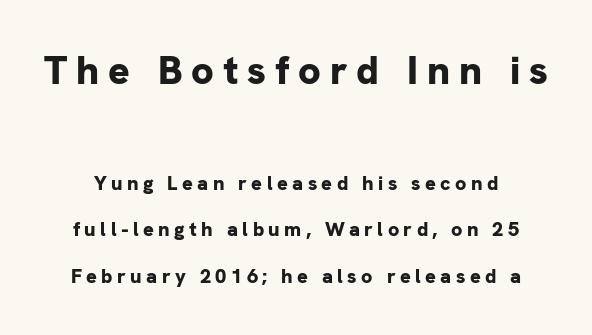
{"serif": "no", "italic": "no", "bold": "yes", "weight": "bold", "width": "normal", "stroke_contrast": "low", "x_height": "medium", "monospaced": "no", "underline": "no", "line_spacing": "loose", "line_spacing_ratio": 2.34, "letter_spacing": "wide", "letter_spacing_em": 0.22, "larger_block": "first", "size_ratio": 2.0, "glyph_px": 40}
